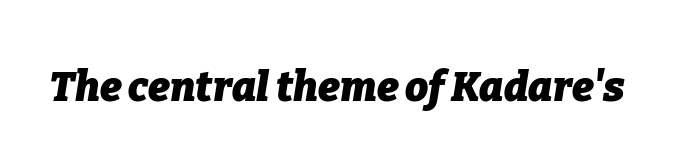
Q: Is the text bold? A: Yes.
Q: Is the text italic (slanted)? A: Yes, it leans right by about 9 degrees.
Q: Is the text underlined? A: No.
Q: Is the spacing between letters normal or unusually wide? A: Normal.
Q: Width (condensed, normal, or wide)? A: Normal.
Q: Stroke contrast? A: Low.
Q: x-height? A: Medium.
Q: Monospaced? A: No.
